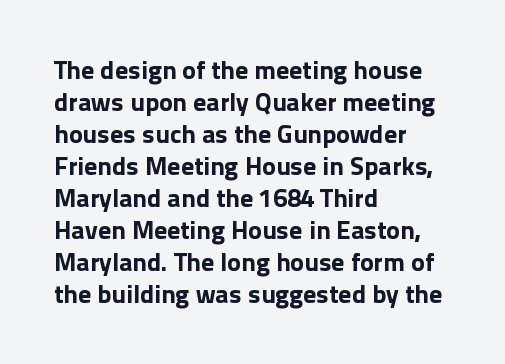
The image shows 26 px bold type, upright; set left-aligned, line spacing 1.23x, normal letter spacing, not underlined.
